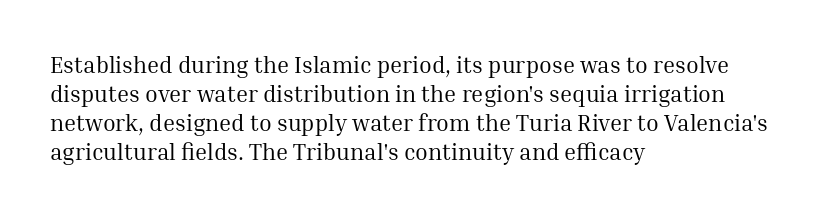
The image shows 23 px text type, upright; set left-aligned, normal line spacing (1.26x), normal letter spacing, not underlined.
